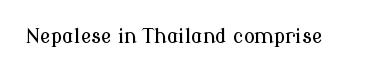
Q: Is the text italic (slanted)? A: No, it is upright.
Q: Is the text underlined? A: No.
Q: Is the spacing between letters normal or unusually wide? A: Normal.
